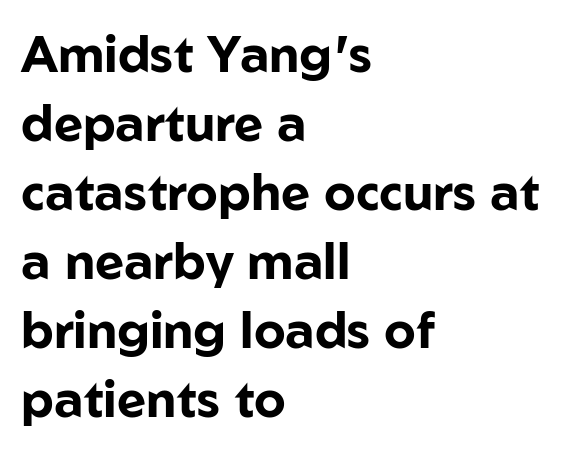
The rendering uses natural spacing where letterforms have individual widths. Posture: vertical. The lines sit at an ordinary, default distance from one another. Emphasis by weight is at full strength: bold. Is this a sans? Yes — the strokes have no serifs.
